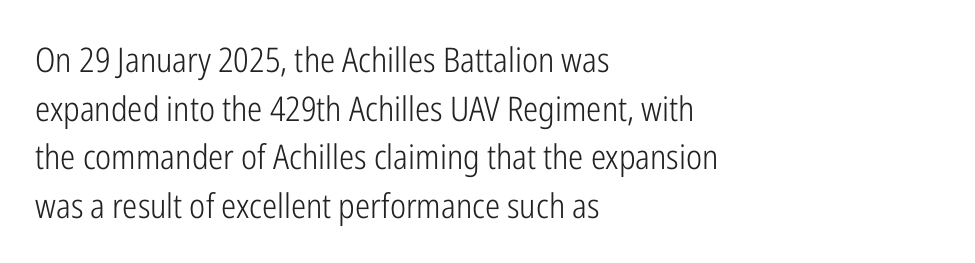
Q: Is the text bold? A: No.
Q: Is the text italic (slanted)? A: No, it is upright.
Q: Is the typeface a serif or a sans-serif typeface? A: Sans-serif.
Q: Is the text underlined? A: No.
Q: How is the paragraph aligned? A: Left-aligned.
Q: Is the spacing between letters normal or unusually wide? A: Normal.
Q: Is the spacing between lines tight, normal or loose? A: Normal.
Q: Width (condensed, normal, or wide)? A: Condensed.
Q: Stroke contrast? A: Low.
Q: x-height? A: Medium.
Q: Monospaced? A: No.
